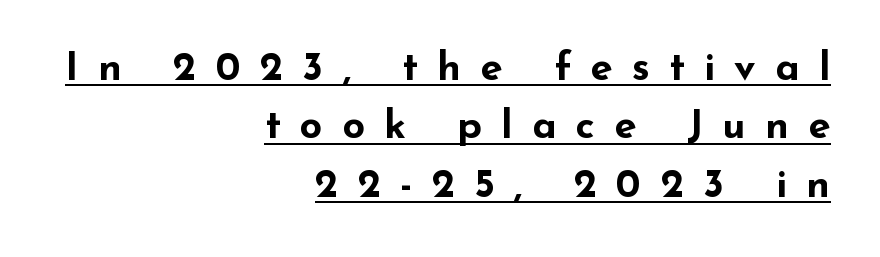
Here the designer chose a conventional face with non-uniform glyph widths. Between one letter and the next there's a generous, obvious gap. Heft: maximum for text — a bold. The rendering shows plain stroke endings on the letterforms — a sans-serif design. Compared with typical paragraphs, the rows here are spaced about the same. The ragged edge is on the left, which tells us the setting is flush right.
